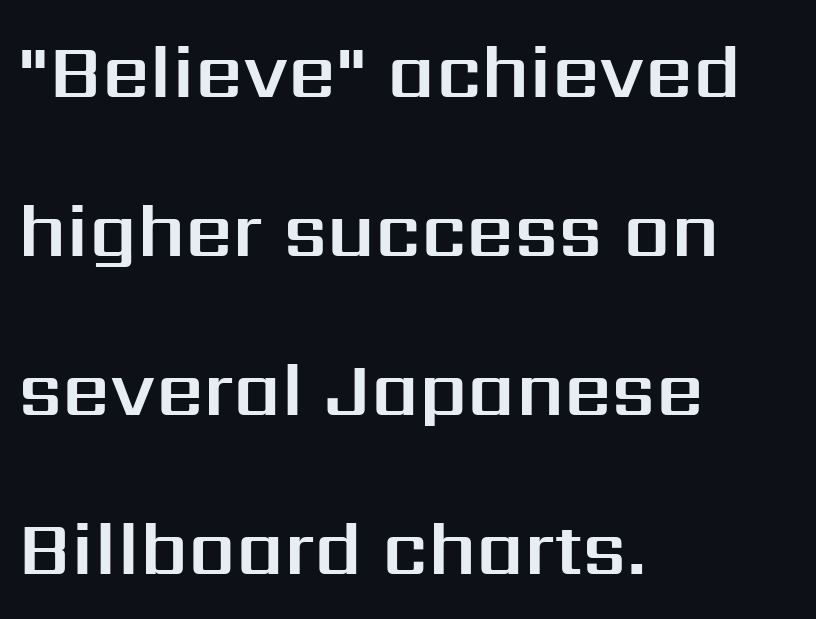
The face used here is proportionally spaced, like ordinary book or web type. A student would call this left alignment; a typographer would say flush left, rag right. Every character sits straight up, as roman type does. Check where the strokes stop: nothing finishes them off — pure sans. The strip under each line holds only bare page.
